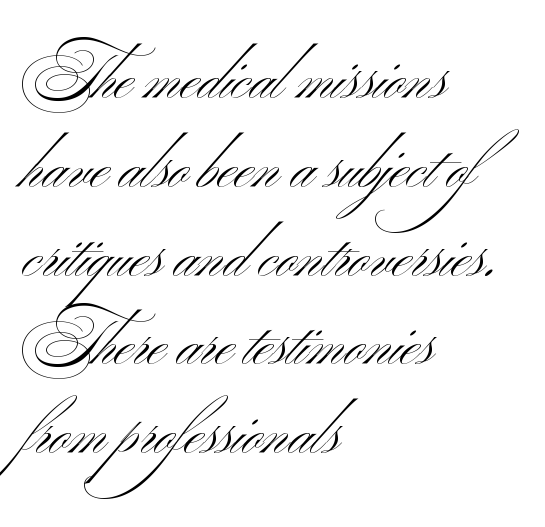
The image shows 63 px light, wide sans-serif type; set left-aligned, normal line spacing (1.41x), normal letter spacing, not underlined; medium stroke contrast and a small x-height.
